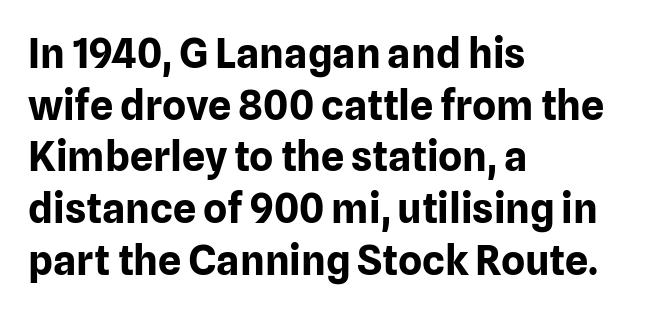
The image shows 41 px bold sans-serif type, upright; set left-aligned, normal line spacing (1.26x), normal letter spacing, not underlined; low stroke contrast and a medium x-height.
